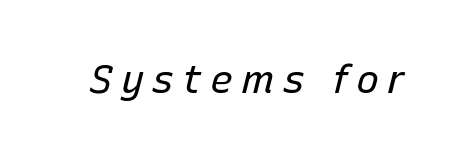
This is not heavy type; no bold has been used. In terms of posture, this sample is oblique. Unmarked baselines from the first word to the last. Glyph-to-glyph distance is far greater than everyday printed text. The letters advance in unequal steps, a hallmark of proportional type.
